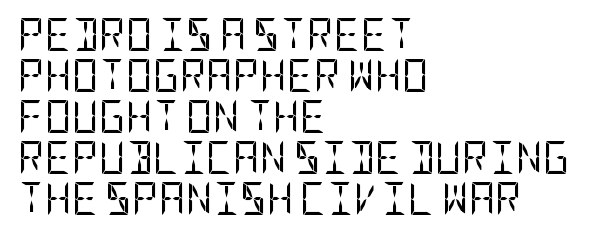
The image shows 33 px regular-weight, condensed sans-serif type, upright; set left-aligned, line spacing 1.24x, normal letter spacing, not underlined; low stroke contrast and a large x-height.
